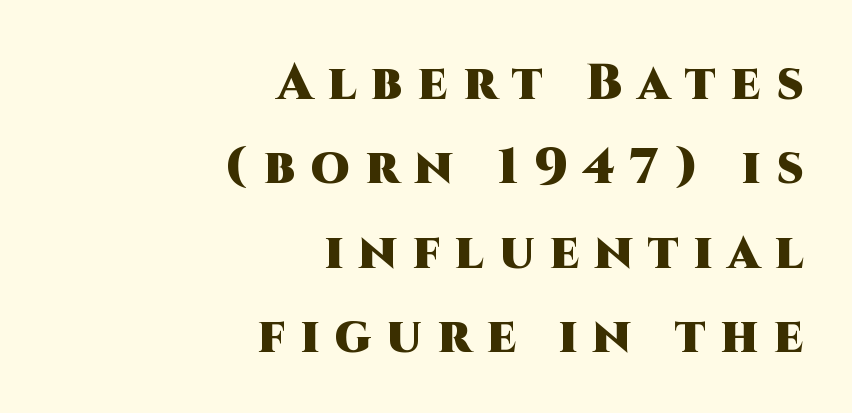
Does extra space separate the letters? Yes, quite a lot of it. These lines are composed in type without serifs. Plain, unruled lines of type. The font's upright variant was chosen for this text.
